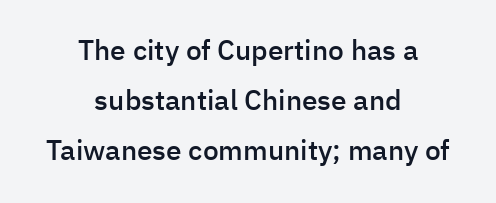
The string is rendered with underlining switched off. This rendering leaves character spacing at its baseline value. It's the straight-up-and-down kind of type. A student would call this center alignment; a typographer would say set centered. Emphasis by weight is partial: semibold.
